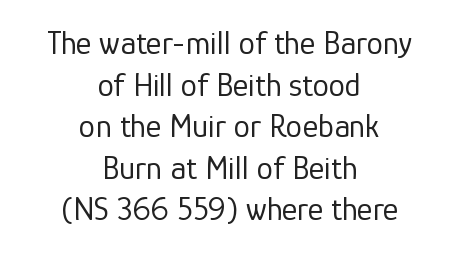
{"serif": "no", "italic": "no", "bold": "no", "weight": "regular", "width": "normal", "stroke_contrast": "low", "x_height": "medium", "monospaced": "no", "underline": "no", "align": "center", "line_spacing": "normal", "line_spacing_ratio": 1.26, "letter_spacing": "normal", "letter_spacing_em": 0.0, "glyph_px": 33}
